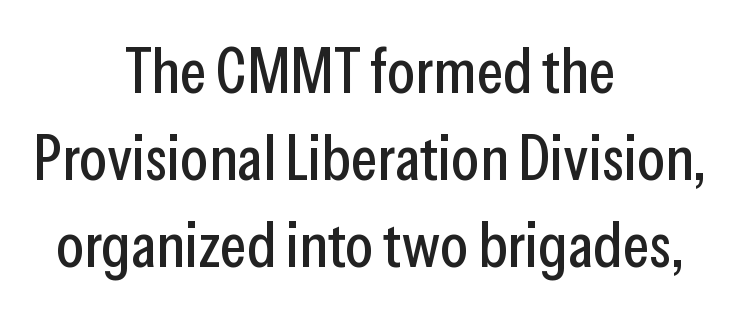
Q: Is the text italic (slanted)? A: No, it is upright.
Q: Is the typeface a serif or a sans-serif typeface? A: Sans-serif.
Q: Is the text underlined? A: No.
Q: How is the paragraph aligned? A: Centered.
Q: Is the spacing between letters normal or unusually wide? A: Normal.
Q: Is the spacing between lines tight, normal or loose? A: Normal.
Q: Width (condensed, normal, or wide)? A: Condensed.
Q: Stroke contrast? A: Low.
Q: x-height? A: Medium.
Q: Monospaced? A: No.
